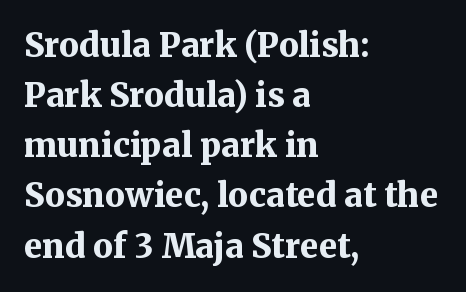
The passage shown is typed in a proportional face where columns would drift. The specimen reads as upright at a glance. This rendering uses left alignment, leaving the right contour irregular. The typeface chosen for these lines features serifs. Underlining? Definitely not there. A full-strength bold gives these letters their thick strokes.
